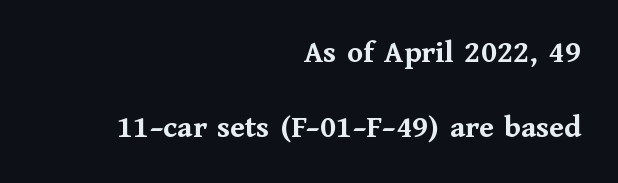
The image shows 32 px semibold serif type, upright; set right-aligned, loose line spacing (2.34x), normal letter spacing, not underlined; medium stroke contrast and a medium x-height.
